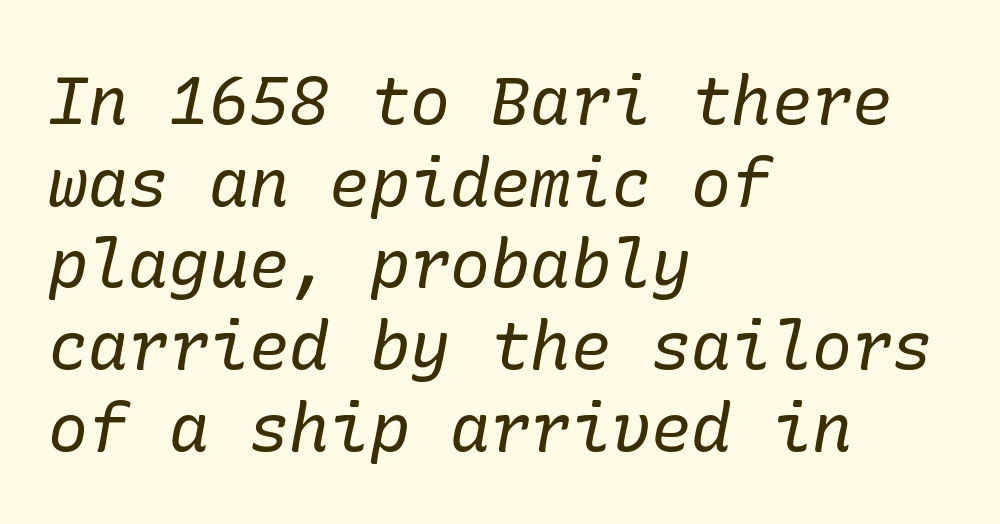
The image shows 67 px regular-weight type, italic (leaning right); set left-aligned, line spacing 1.22x, normal letter spacing, not underlined; low stroke contrast and a medium x-height.
